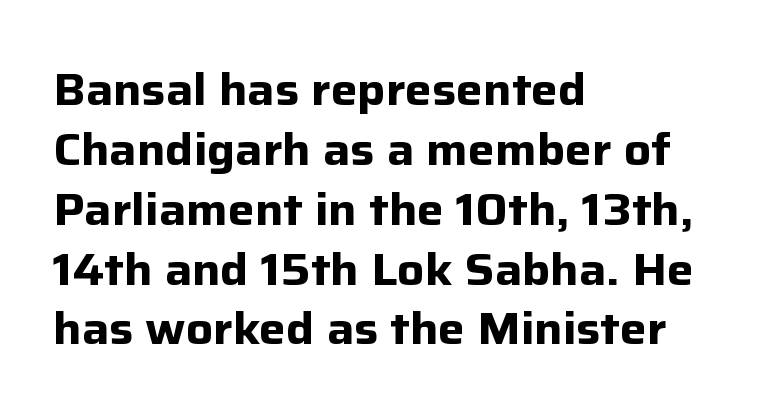
Q: Is the text bold? A: Yes.
Q: Is the text italic (slanted)? A: No, it is upright.
Q: Is the typeface a serif or a sans-serif typeface? A: Sans-serif.
Q: Is the text underlined? A: No.
Q: How is the paragraph aligned? A: Left-aligned.
Q: Is the spacing between letters normal or unusually wide? A: Normal.
Q: Is the spacing between lines tight, normal or loose? A: Normal.
Q: Width (condensed, normal, or wide)? A: Normal.
Q: Stroke contrast? A: Low.
Q: x-height? A: Medium.
Q: Monospaced? A: No.
